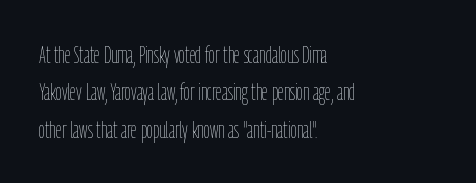
{"italic": "no", "bold": "no", "underline": "no", "align": "left", "line_spacing": "normal", "line_spacing_ratio": 1.56, "letter_spacing": "normal", "letter_spacing_em": 0.0, "glyph_px": 24}
